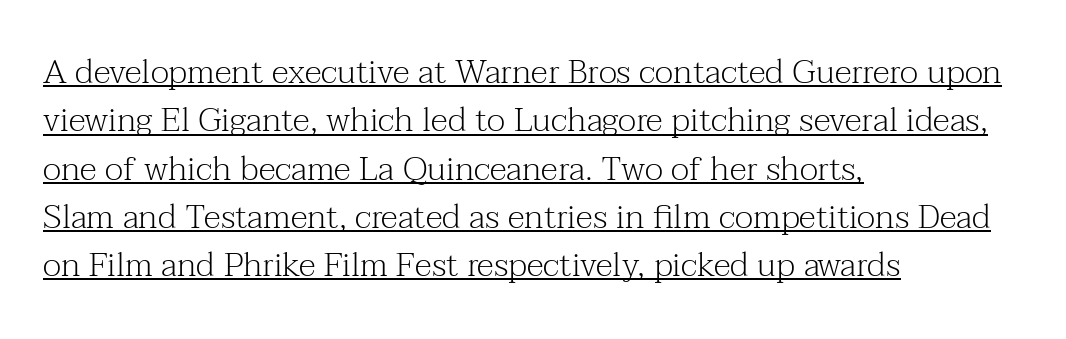
Summary of weight: not heavy and not bold. There is no visible air inserted between adjacent glyphs. Does the lettering tilt? It doesn't — this is upright. This rendering uses left alignment, leaving the right contour irregular. Normally led — the rows are evenly, conventionally spaced.
